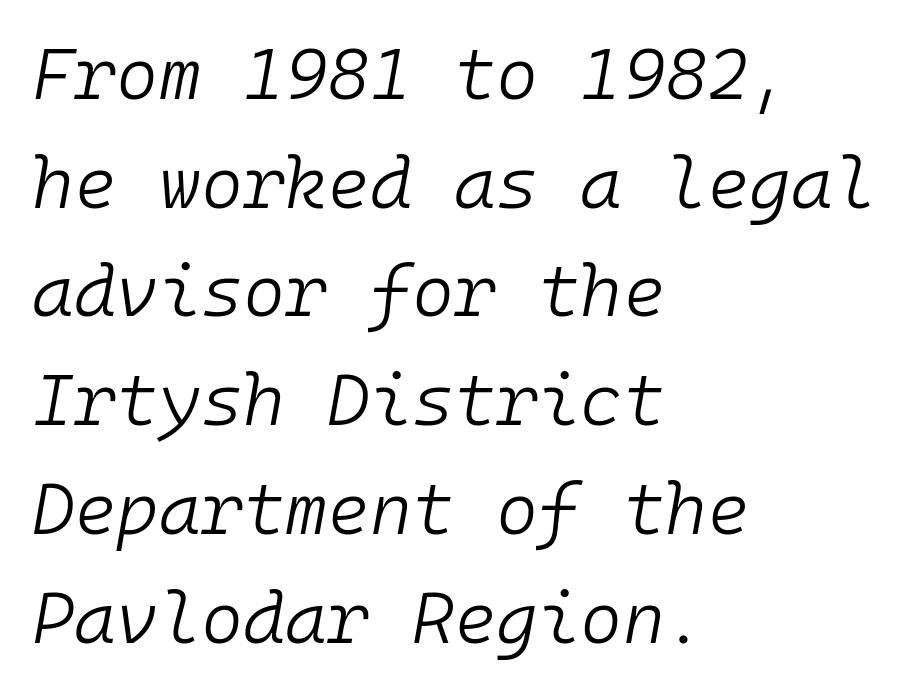
Q: Is the text bold? A: No.
Q: Is the text italic (slanted)? A: Yes, it leans right by about 10 degrees.
Q: Is the text underlined? A: No.
Q: How is the paragraph aligned? A: Left-aligned.
Q: Is the spacing between letters normal or unusually wide? A: Normal.
Q: Is the spacing between lines tight, normal or loose? A: Normal.
Q: Width (condensed, normal, or wide)? A: Normal.
Q: Stroke contrast? A: Low.
Q: x-height? A: Medium.
Q: Monospaced? A: Yes.
